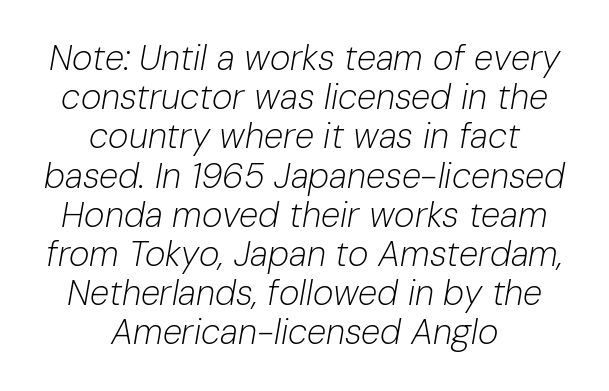
Q: Is the text bold? A: No.
Q: Is the text italic (slanted)? A: Yes, it leans right by about 10 degrees.
Q: Is the text underlined? A: No.
Q: How is the paragraph aligned? A: Centered.
Q: Is the spacing between letters normal or unusually wide? A: Normal.
Q: Is the spacing between lines tight, normal or loose? A: Tight.
Q: Width (condensed, normal, or wide)? A: Normal.
Q: Stroke contrast? A: Low.
Q: x-height? A: Medium.
Q: Monospaced? A: No.
